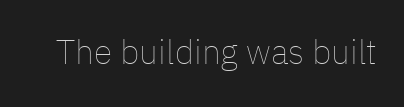
{"italic": "no", "bold": "no", "weight": "thin", "width": "normal", "stroke_contrast": "low", "x_height": "medium", "monospaced": "no", "underline": "no", "letter_spacing": "normal", "letter_spacing_em": 0.0, "glyph_px": 34}
